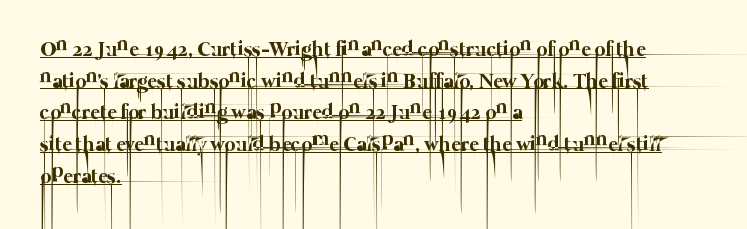
The image shows 21 px text type; set left-aligned, normal line spacing (1.51x), normal letter spacing, underlined.
